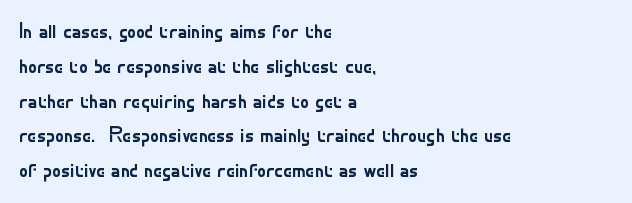
The image shows 22 px text type, upright; set left-aligned, normal line spacing (1.58x), normal letter spacing, not underlined.
